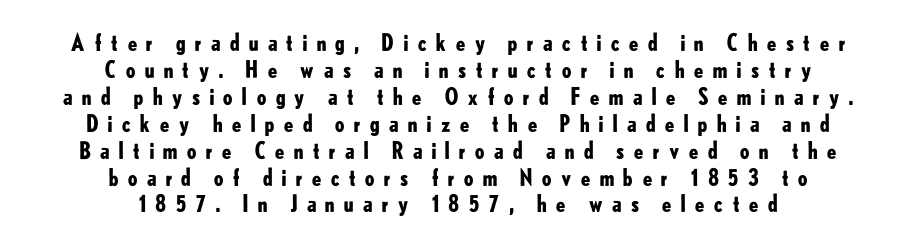
{"italic": "no", "bold": "yes", "underline": "no", "align": "center", "line_spacing_ratio": 1.17, "letter_spacing": "wide", "letter_spacing_em": 0.34, "glyph_px": 23}
